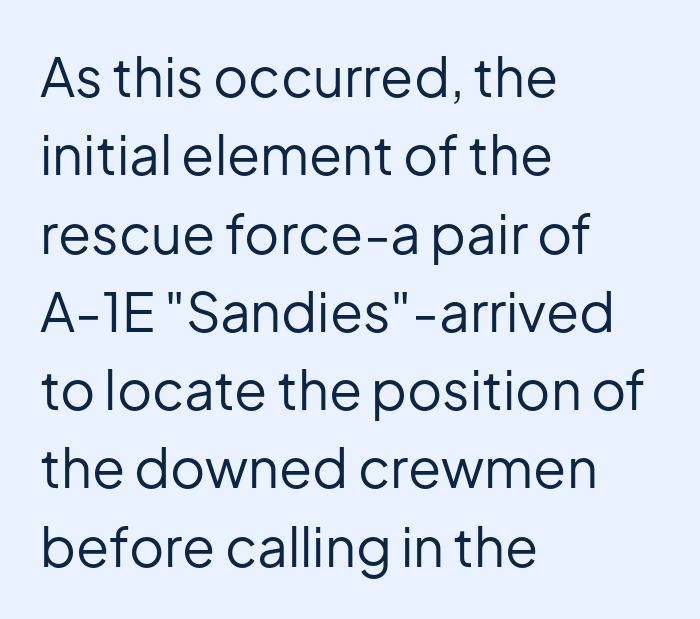
{"serif": "no", "italic": "no", "bold": "no", "weight": "regular", "width": "normal", "stroke_contrast": "low", "x_height": "medium", "monospaced": "no", "underline": "no", "align": "left", "line_spacing": "normal", "line_spacing_ratio": 1.45, "letter_spacing": "normal", "letter_spacing_em": 0.0, "glyph_px": 54}
